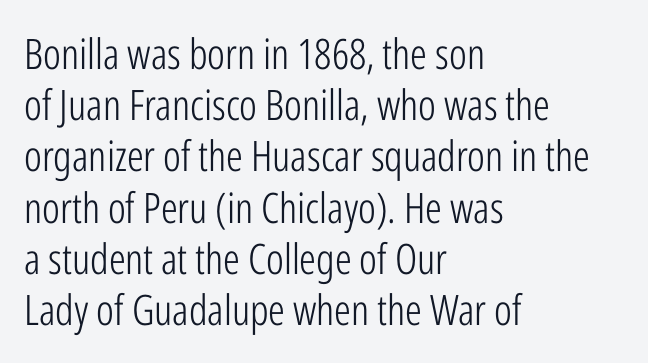
The image shows 42 px light, condensed sans-serif type, upright; set left-aligned, line spacing 1.22x, normal letter spacing, not underlined; low stroke contrast and a medium x-height.
